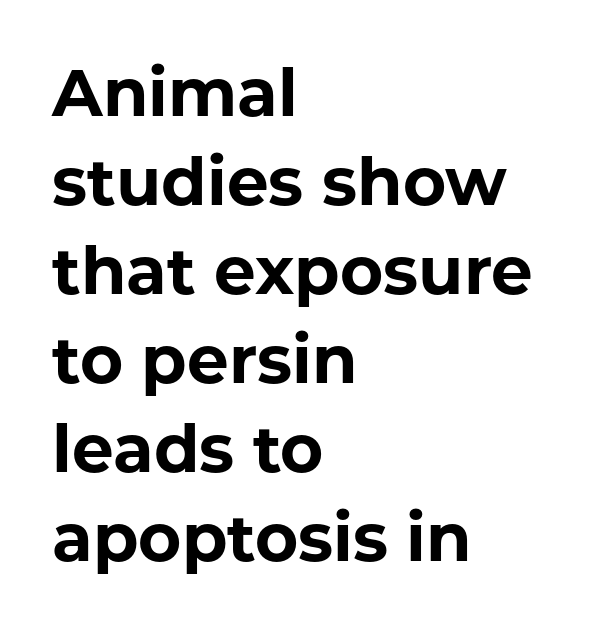
The letters sit at their default tracking, neither squeezed nor spread. Serif or sans? Sans — the stroke terminals are bare. The characters look thick and weighty, a clear bold. The space directly below the letters is spotless. Upright lettering throughout. Rows of type keep a routine distance in the vertical direction.
